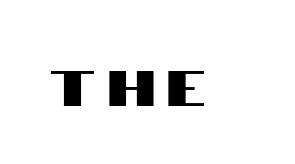
The image shows 49 px condensed sans-serif type, upright; set unusually wide letter spacing (+0.26 em), not underlined; high stroke contrast and a large x-height.
